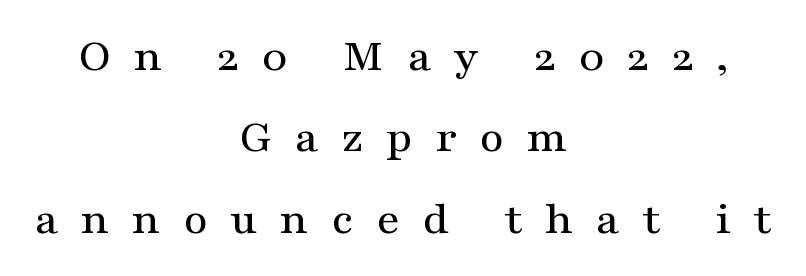
Upright lettering throughout. The face used here is seriffed, in the tradition of book romans. Is the letter spacing exaggerated? Yes — the characters are pushed far apart. Rule under the text: the space is simply empty.
